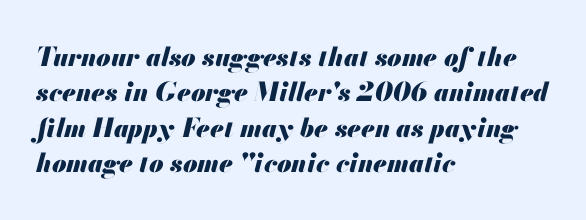
{"italic": "yes", "lean": "right", "slant_degrees": 13, "bold": "yes", "underline": "no", "align": "left", "line_spacing": "normal", "line_spacing_ratio": 1.36, "letter_spacing": "normal", "letter_spacing_em": 0.0, "glyph_px": 26}
